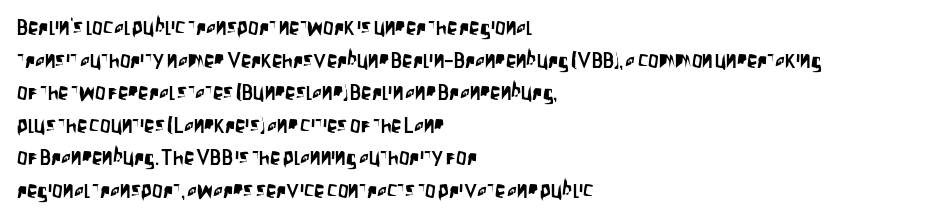
The image shows 21 px text type, upright; set left-aligned, normal line spacing (1.55x), normal letter spacing, not underlined.
